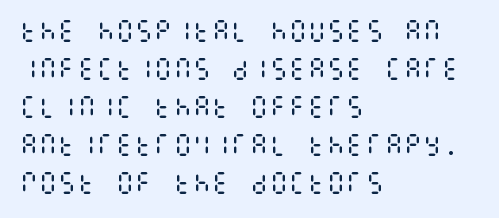
Q: Is the text bold? A: No.
Q: Is the text italic (slanted)? A: No, it is upright.
Q: Is the text underlined? A: No.
Q: How is the paragraph aligned? A: Left-aligned.
Q: Is the spacing between letters normal or unusually wide? A: Normal.
Q: Is the spacing between lines tight, normal or loose? A: Normal.
